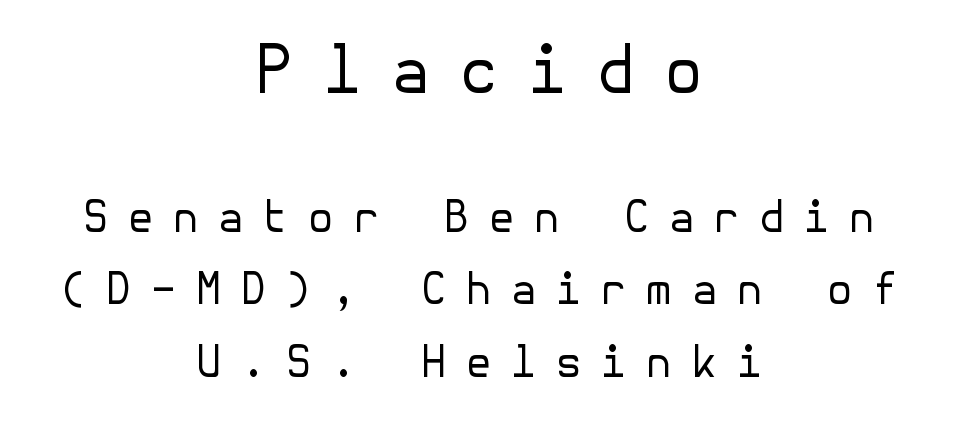
Q: Is the text bold? A: No.
Q: Is the text italic (slanted)? A: No, it is upright.
Q: Is the typeface a serif or a sans-serif typeface? A: Sans-serif.
Q: Is the text underlined? A: No.
Q: How is the paragraph aligned? A: Centered.
Q: Is the spacing between letters normal or unusually wide? A: Unusually wide.
Q: Is the spacing between lines tight, normal or loose? A: Normal.
Q: Which block of text is set in a larger size, the first (top) or the second (bottom)? A: The first (top) one.
Q: Width (condensed, normal, or wide)? A: Normal.
Q: Stroke contrast? A: Low.
Q: x-height? A: Medium.
